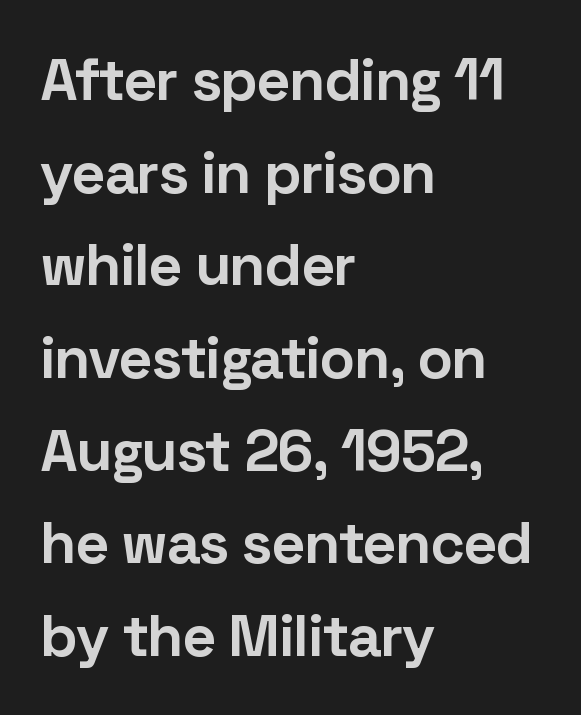
The image shows 59 px bold sans-serif type, upright; set left-aligned, normal line spacing (1.57x), normal letter spacing, not underlined; low stroke contrast and a medium x-height.
